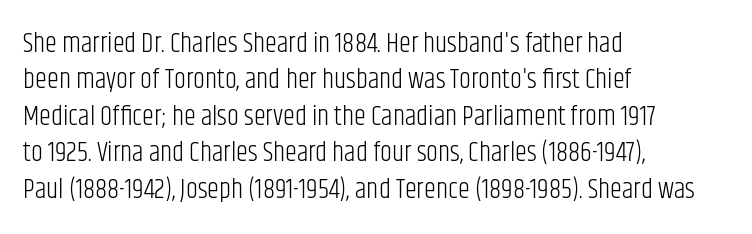
Q: Is the text bold? A: No.
Q: Is the text italic (slanted)? A: No, it is upright.
Q: Is the text underlined? A: No.
Q: How is the paragraph aligned? A: Left-aligned.
Q: Is the spacing between letters normal or unusually wide? A: Normal.
Q: Is the spacing between lines tight, normal or loose? A: Normal.
